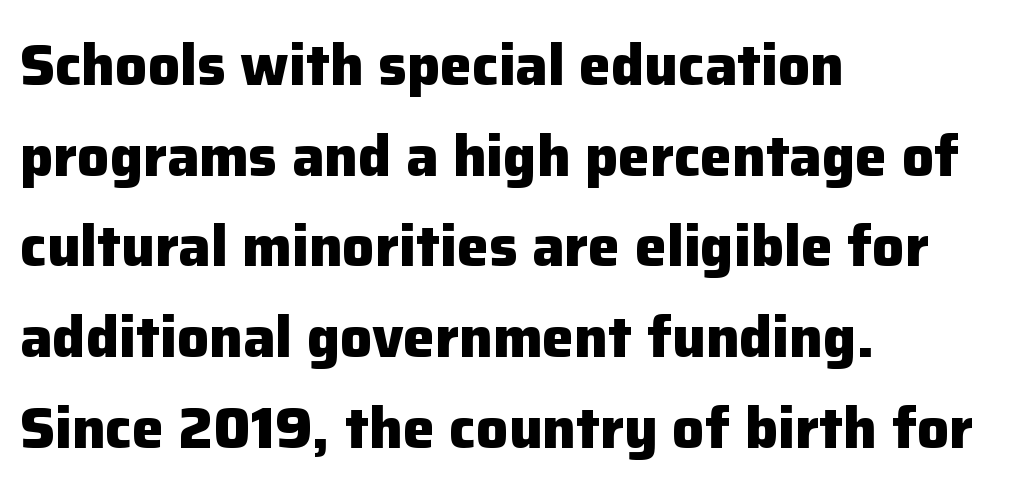
You can tell it's not italic because the verticals are truly vertical. Every letter is thick-stroked: bold, no question. The rendering uses natural spacing where letterforms have individual widths. This sample keeps an unexceptional amount of space between lines.
